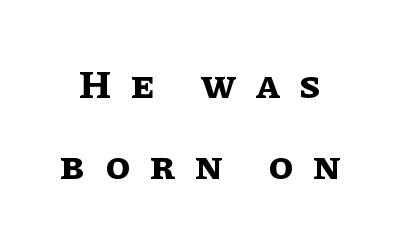
You could fit nearly another row in the gap between these rows. Any mark beneath the type? The region is blank. Italic: no, the glyphs are upright roman. Every letter is thick-stroked: bold, no question. You could not count columns in this text — the font is proportionally spaced. There is plenty of visible air inserted between adjacent glyphs.
